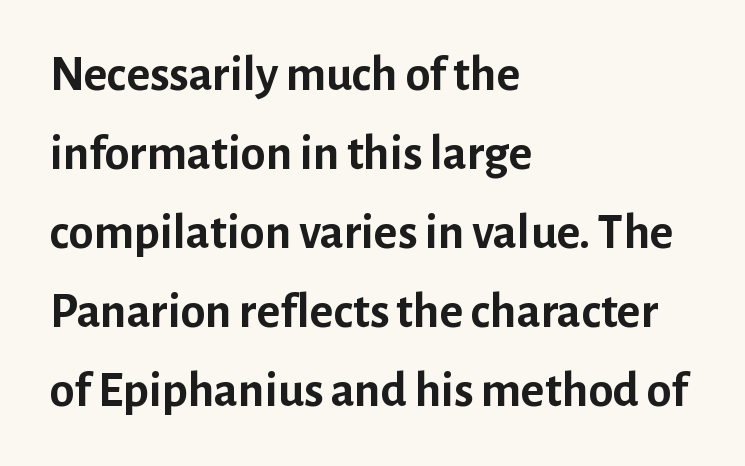
{"serif": "no", "italic": "no", "bold": "yes", "weight": "semibold", "width": "normal", "stroke_contrast": "low", "x_height": "medium", "monospaced": "no", "underline": "no", "align": "left", "line_spacing": "normal", "line_spacing_ratio": 1.58, "letter_spacing": "normal", "letter_spacing_em": 0.0, "glyph_px": 50}
